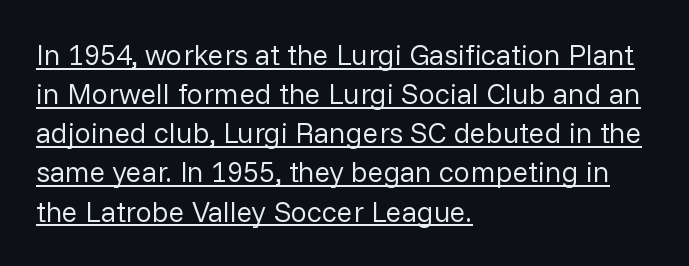
Q: Is the text bold? A: No.
Q: Is the text italic (slanted)? A: No, it is upright.
Q: Is the typeface a serif or a sans-serif typeface? A: Sans-serif.
Q: Is the text underlined? A: Yes.
Q: How is the paragraph aligned? A: Left-aligned.
Q: Is the spacing between letters normal or unusually wide? A: Normal.
Q: Is the spacing between lines tight, normal or loose? A: Normal.
Q: Width (condensed, normal, or wide)? A: Normal.
Q: Stroke contrast? A: Low.
Q: x-height? A: Medium.
Q: Monospaced? A: No.
